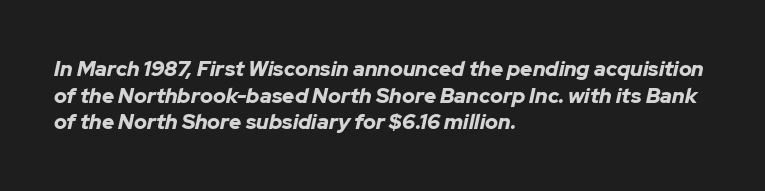
{"italic": "yes", "lean": "right", "slant_degrees": 12, "bold": "yes", "underline": "no", "align": "left", "line_spacing": "normal", "line_spacing_ratio": 1.27, "letter_spacing": "normal", "letter_spacing_em": 0.0, "glyph_px": 21}
